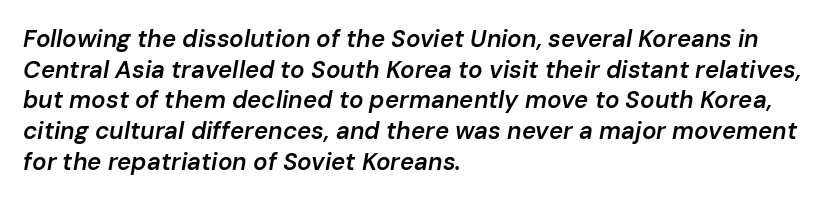
{"italic": "yes", "lean": "right", "slant_degrees": 10, "bold": "semi", "underline": "no", "align": "left", "line_spacing": "normal", "line_spacing_ratio": 1.28, "letter_spacing": "normal", "letter_spacing_em": 0.0, "glyph_px": 24}
